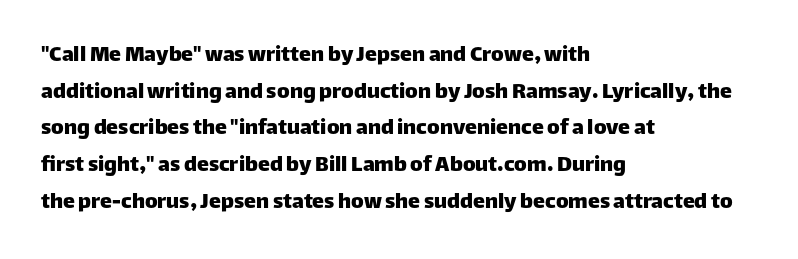
{"italic": "no", "underline": "no", "align": "left", "line_spacing": "normal", "line_spacing_ratio": 1.53, "letter_spacing": "normal", "letter_spacing_em": 0.0, "glyph_px": 24}
